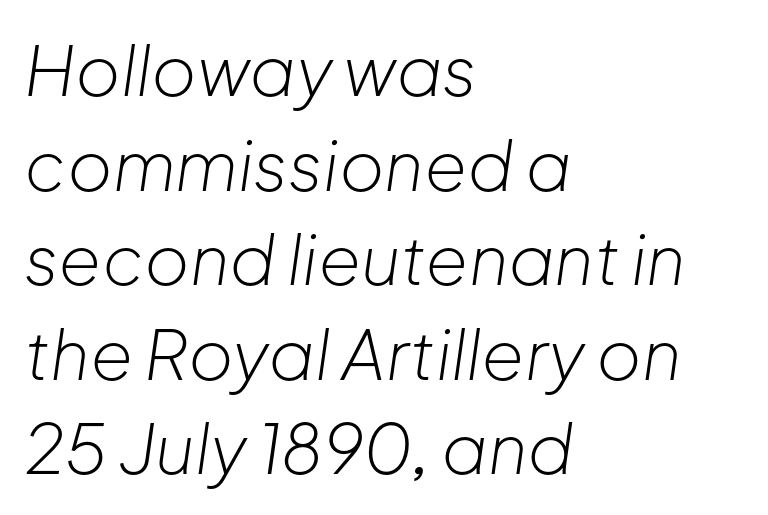
The image shows 69 px light type, italic (leaning right); set left-aligned, normal line spacing (1.37x), normal letter spacing, not underlined; low stroke contrast and a medium x-height.
